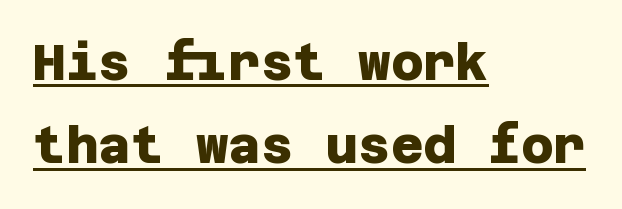
{"serif": "no", "bold": "yes", "weight": "heavy", "width": "normal", "stroke_contrast": "low", "x_height": "large", "underline": "yes", "align": "left", "line_spacing": "normal", "line_spacing_ratio": 1.67, "letter_spacing": "normal", "letter_spacing_em": 0.0, "glyph_px": 50}
